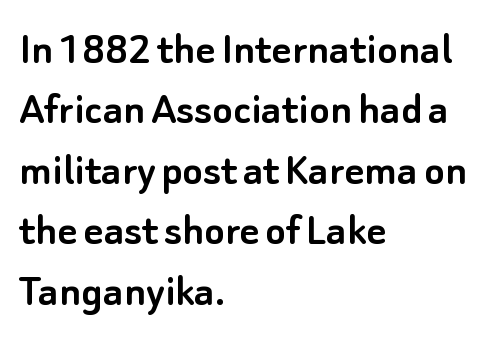
Q: Is the text italic (slanted)? A: No, it is upright.
Q: Is the typeface a serif or a sans-serif typeface? A: Sans-serif.
Q: Is the text underlined? A: No.
Q: How is the paragraph aligned? A: Left-aligned.
Q: Is the spacing between letters normal or unusually wide? A: Normal.
Q: Is the spacing between lines tight, normal or loose? A: Normal.
Q: Width (condensed, normal, or wide)? A: Normal.
Q: Stroke contrast? A: Low.
Q: x-height? A: Small.
Q: Monospaced? A: No.
